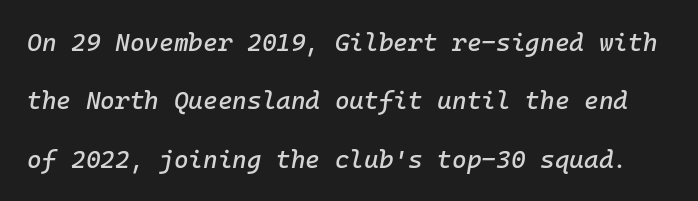
Each word holds together tightly as a unit, with standard inter-letter gaps. Just letters on the line, the space beneath them empty. Leading: increased. The lettering tilts uniformly, giving the passage an italic look.
